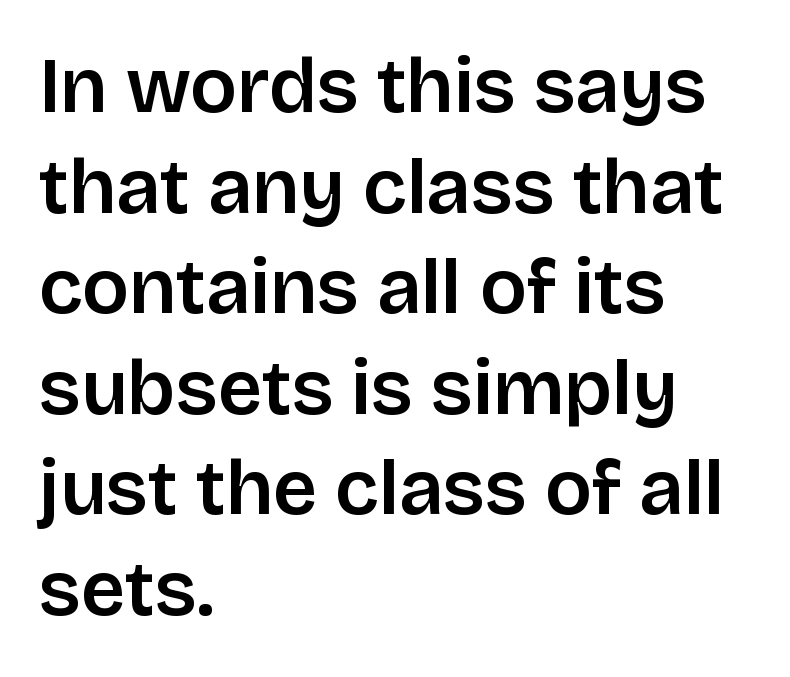
{"serif": "no", "italic": "no", "bold": "semi", "weight": "semibold", "width": "normal", "stroke_contrast": "low", "x_height": "large", "monospaced": "no", "underline": "no", "align": "left", "line_spacing": "normal", "line_spacing_ratio": 1.29, "letter_spacing": "normal", "letter_spacing_em": 0.0, "glyph_px": 78}
